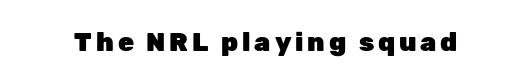
Q: Is the text bold? A: Yes.
Q: Is the text italic (slanted)? A: No, it is upright.
Q: Is the text underlined? A: No.
